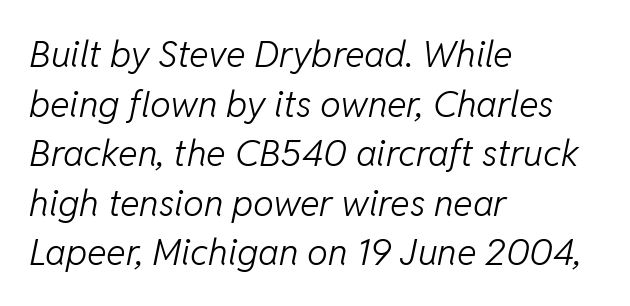
Q: Is the text bold? A: No.
Q: Is the text italic (slanted)? A: Yes, it leans right by about 11 degrees.
Q: Is the text underlined? A: No.
Q: How is the paragraph aligned? A: Left-aligned.
Q: Is the spacing between letters normal or unusually wide? A: Normal.
Q: Is the spacing between lines tight, normal or loose? A: Normal.
Q: Width (condensed, normal, or wide)? A: Normal.
Q: Stroke contrast? A: Low.
Q: x-height? A: Medium.
Q: Monospaced? A: No.
